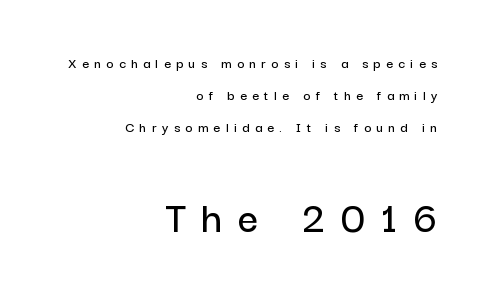
The image shows 45 px sans-serif type, upright; set right-aligned, loose line spacing (2.13x), unusually wide letter spacing (+0.36 em), not underlined; the second (bottom) block is 3.0x larger; low stroke contrast and a medium x-height.
